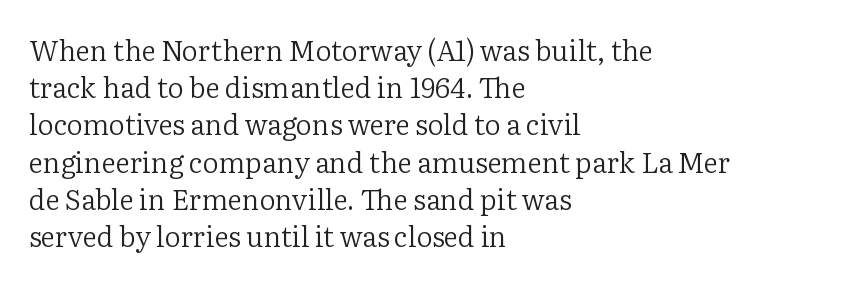
Is the stroke heavy? The answer is a plain regular-or-lighter. Does the leading feel generous? No, just average. The lines in this sample share a left origin and differ only in where they stop. Do the letters lean? They stand straight.
